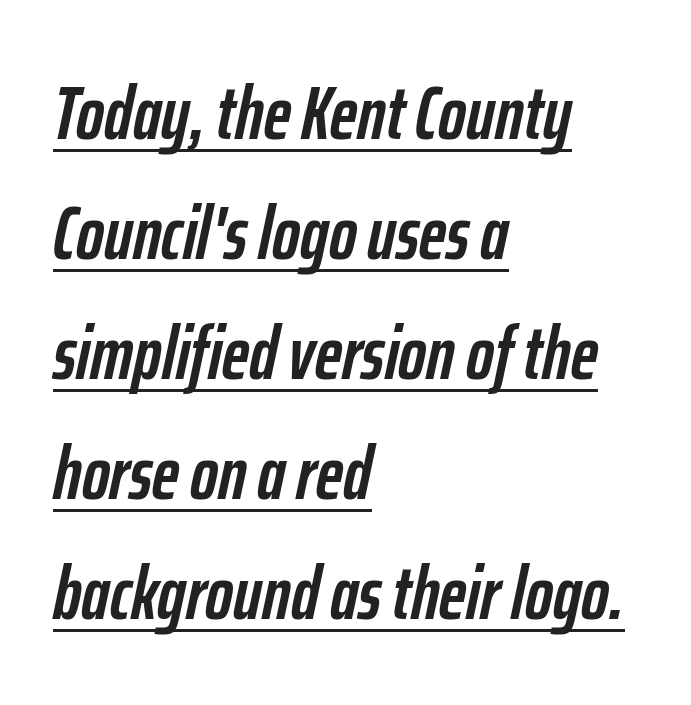
This is underlined copy, the kind a proofreader might mark for attention. The font is running at its bold setting. Look at the tracking — it's just the regular setting, nothing added. Character widths vary here, with narrow letters taking less room than wide ones.
